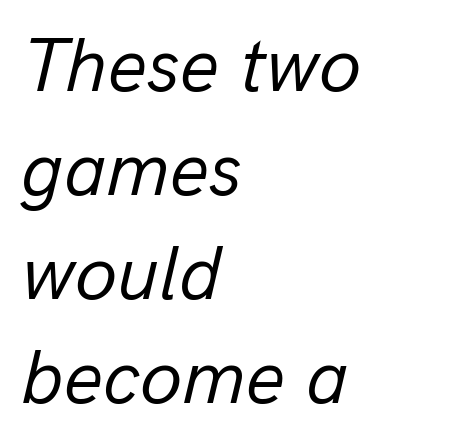
{"italic": "yes", "lean": "right", "slant_degrees": 13, "bold": "no", "weight": "regular", "width": "normal", "stroke_contrast": "low", "x_height": "medium", "monospaced": "no", "underline": "no", "align": "left", "line_spacing": "normal", "line_spacing_ratio": 1.35, "letter_spacing": "normal", "letter_spacing_em": 0.0, "glyph_px": 77}
